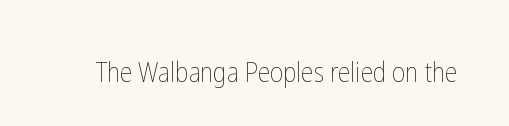
Q: Is the text bold? A: No.
Q: Is the text italic (slanted)? A: No, it is upright.
Q: Is the text underlined? A: No.
Q: Is the spacing between letters normal or unusually wide? A: Normal.
Q: Width (condensed, normal, or wide)? A: Condensed.
Q: Stroke contrast? A: Low.
Q: x-height? A: Medium.
Q: Monospaced? A: No.
